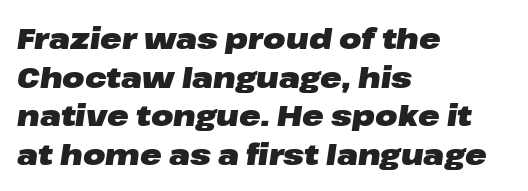
The words here are not underlined. The block of text has a typical density, with ordinary space between rows. Strong, thick strokes mark this as bold type. The type is set solid horizontally, with unmodified tracking. Reading down the block, your eye returns to a fixed left position each line.
